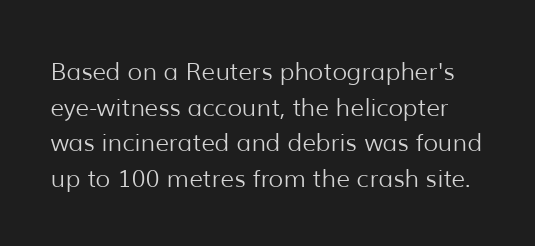
Q: Is the text bold? A: No.
Q: Is the text italic (slanted)? A: No, it is upright.
Q: Is the text underlined? A: No.
Q: Is the spacing between letters normal or unusually wide? A: Normal.
Q: Is the spacing between lines tight, normal or loose? A: Normal.
